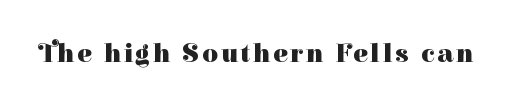
The image shows 27 px bold type, upright; set not underlined.
